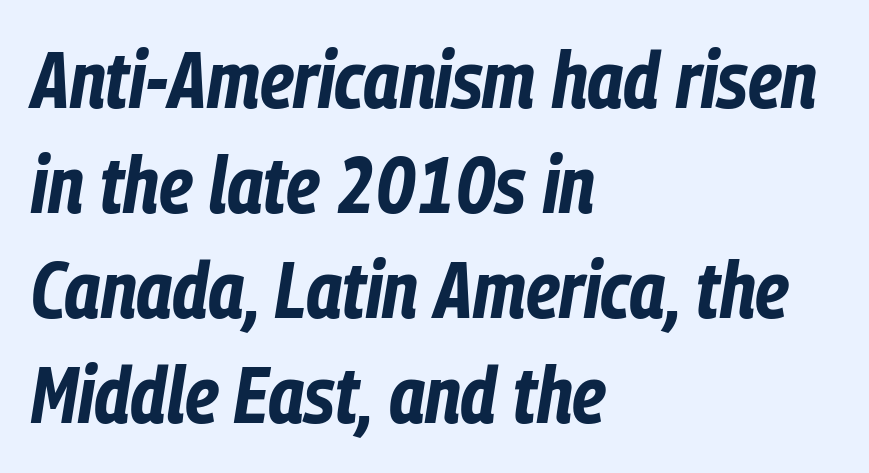
Q: Is the text bold? A: Yes.
Q: Is the text italic (slanted)? A: Yes, it leans right by about 9 degrees.
Q: Is the text underlined? A: No.
Q: How is the paragraph aligned? A: Left-aligned.
Q: Is the spacing between letters normal or unusually wide? A: Normal.
Q: Is the spacing between lines tight, normal or loose? A: Normal.
Q: Width (condensed, normal, or wide)? A: Condensed.
Q: Stroke contrast? A: Low.
Q: x-height? A: Medium.
Q: Monospaced? A: No.
